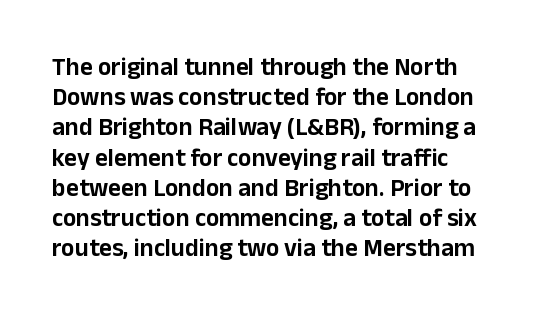
The image shows 25 px text type, upright; set line spacing 1.21x, normal letter spacing, not underlined.
